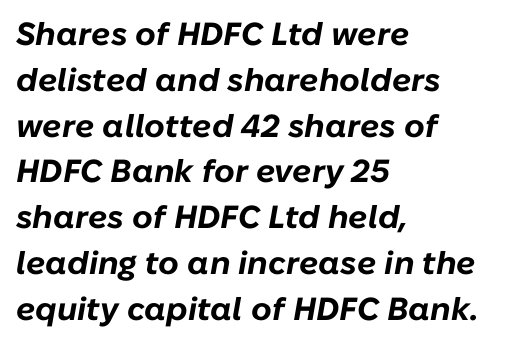
The image shows 32 px bold type, italic (leaning right); set left-aligned, normal line spacing (1.43x), normal letter spacing, not underlined; low stroke contrast and a medium x-height.
